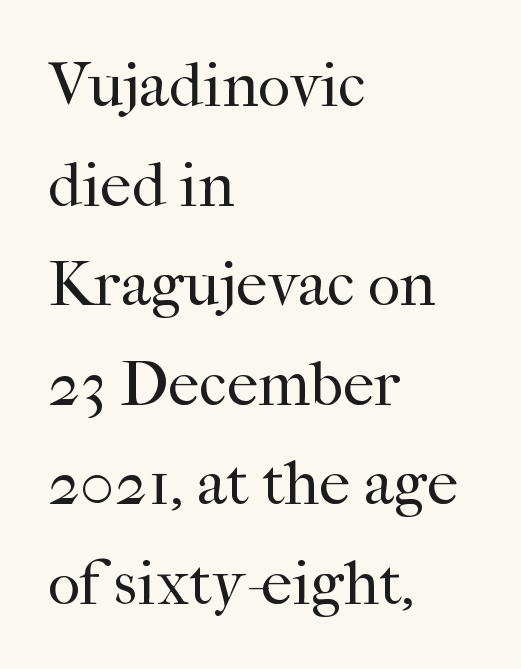
The image shows 63 px regular-weight serif type, upright; set left-aligned, normal line spacing (1.58x), normal letter spacing, not underlined; high stroke contrast and a medium x-height.
